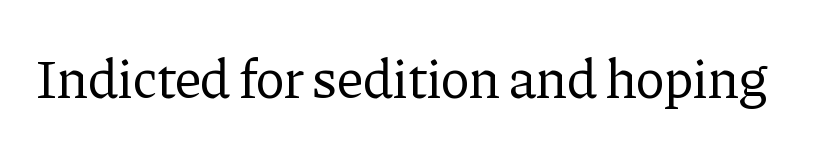
Q: Is the text bold? A: No.
Q: Is the text italic (slanted)? A: No, it is upright.
Q: Is the typeface a serif or a sans-serif typeface? A: Serif.
Q: Is the text underlined? A: No.
Q: Is the spacing between letters normal or unusually wide? A: Normal.
Q: Width (condensed, normal, or wide)? A: Normal.
Q: Stroke contrast? A: Low.
Q: x-height? A: Medium.
Q: Monospaced? A: No.
